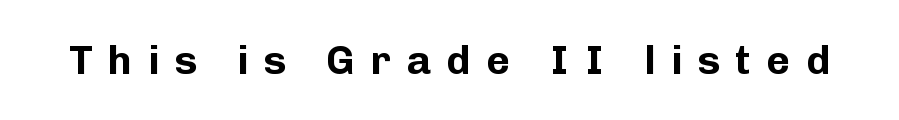
{"serif": "no", "italic": "no", "bold": "yes", "weight": "bold", "width": "normal", "stroke_contrast": "low", "x_height": "medium", "monospaced": "no", "underline": "no", "letter_spacing": "wide", "letter_spacing_em": 0.38, "glyph_px": 41}
